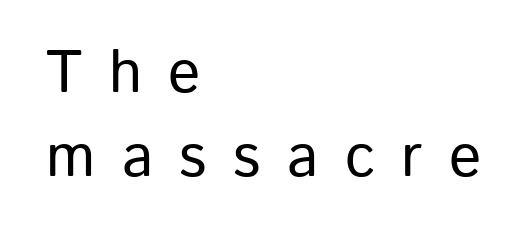
Any mark beneath the type? The region is blank. Serif or sans? Sans — the stroke terminals are bare. The letters advance in unequal steps, a hallmark of proportional type. What's the leading like? Ordinary, nothing unusual.
